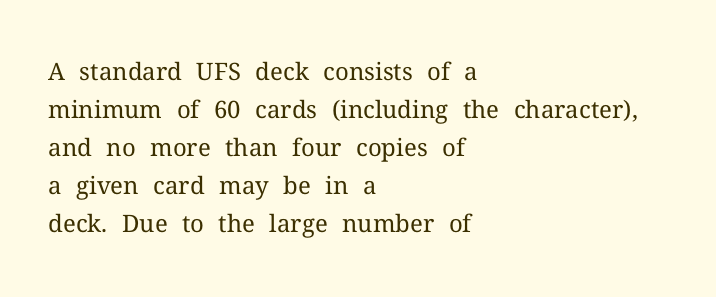
Caption: standard tracking, unaltered. How would I describe the line gaps? Plain and ordinary. Notice how the stems are strictly vertical — no italics here. The typeface has the unassuming heft of standard copy or less. The lines are quadded left.
